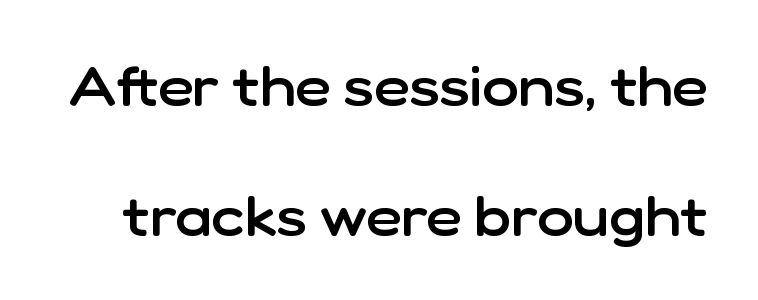
Q: Is the text bold? A: Semi-bold.
Q: Is the text italic (slanted)? A: No, it is upright.
Q: Is the typeface a serif or a sans-serif typeface? A: Sans-serif.
Q: Is the text underlined? A: No.
Q: Is the spacing between letters normal or unusually wide? A: Normal.
Q: Is the spacing between lines tight, normal or loose? A: Loose.
Q: Width (condensed, normal, or wide)? A: Normal.
Q: Stroke contrast? A: Low.
Q: x-height? A: Medium.
Q: Monospaced? A: No.
